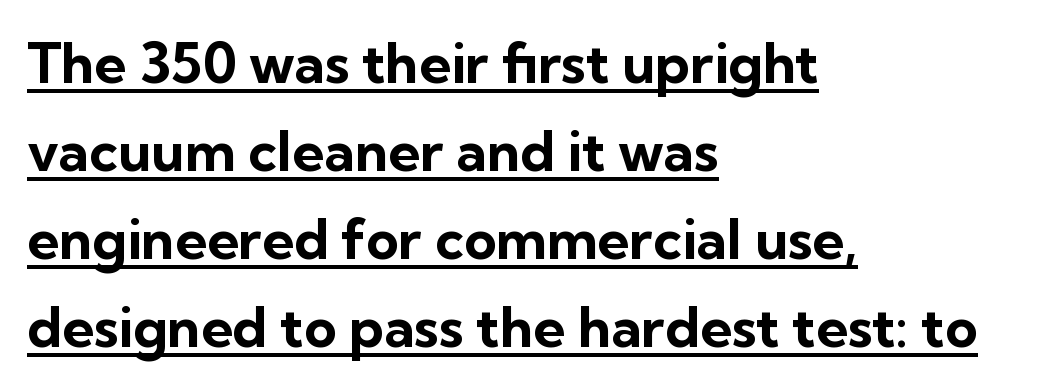
{"serif": "no", "italic": "no", "bold": "yes", "weight": "bold", "width": "normal", "stroke_contrast": "low", "x_height": "medium", "monospaced": "no", "underline": "yes", "align": "left", "line_spacing": "normal", "line_spacing_ratio": 1.57, "letter_spacing": "normal", "letter_spacing_em": 0.0, "glyph_px": 56}
